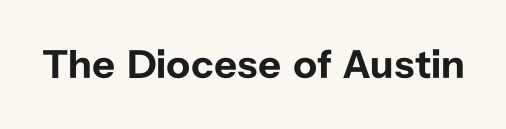
The image shows 40 px bold sans-serif type, upright; set normal letter spacing, not underlined; low stroke contrast and a medium x-height.
